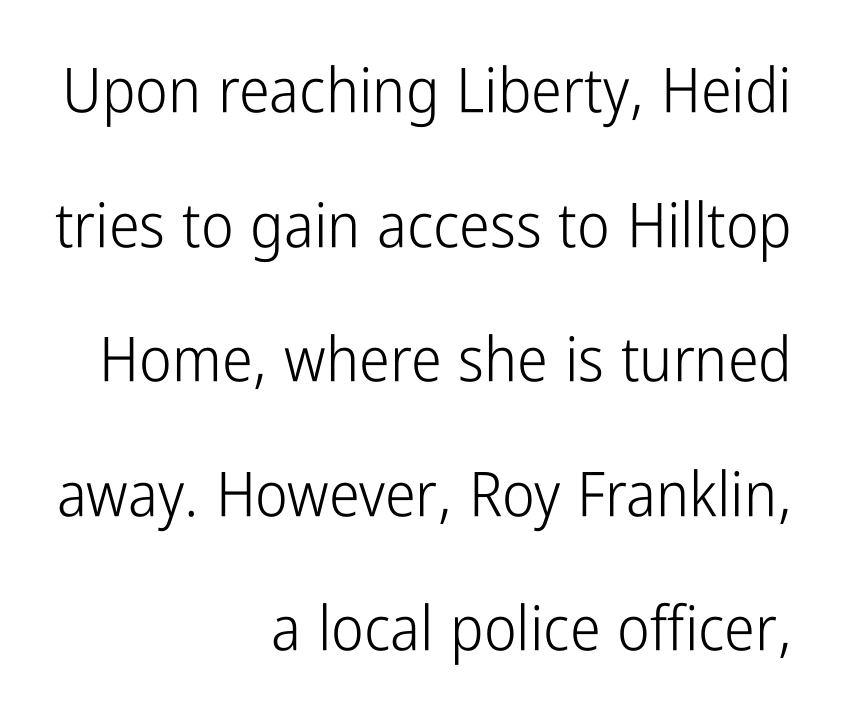
Q: Is the text bold? A: No.
Q: Is the text italic (slanted)? A: No, it is upright.
Q: Is the typeface a serif or a sans-serif typeface? A: Sans-serif.
Q: Is the text underlined? A: No.
Q: How is the paragraph aligned? A: Right-aligned.
Q: Is the spacing between letters normal or unusually wide? A: Normal.
Q: Is the spacing between lines tight, normal or loose? A: Loose.
Q: Width (condensed, normal, or wide)? A: Condensed.
Q: Stroke contrast? A: Low.
Q: x-height? A: Medium.
Q: Monospaced? A: No.
